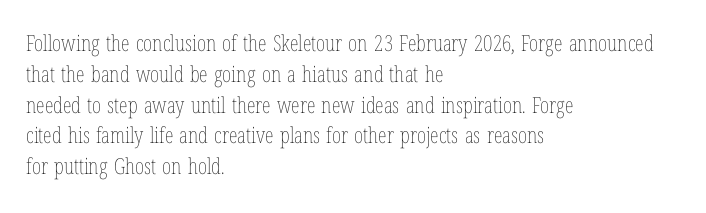
{"italic": "no", "bold": "no", "underline": "no", "align": "left", "line_spacing": "normal", "line_spacing_ratio": 1.4, "letter_spacing": "normal", "letter_spacing_em": 0.0, "glyph_px": 22}
